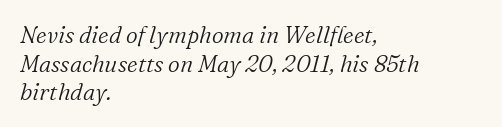
Q: Is the text bold? A: No.
Q: Is the text italic (slanted)? A: Yes, it leans right by about 16 degrees.
Q: Is the text underlined? A: No.
Q: How is the paragraph aligned? A: Left-aligned.
Q: Is the spacing between letters normal or unusually wide? A: Normal.
Q: Is the spacing between lines tight, normal or loose? A: Normal.
